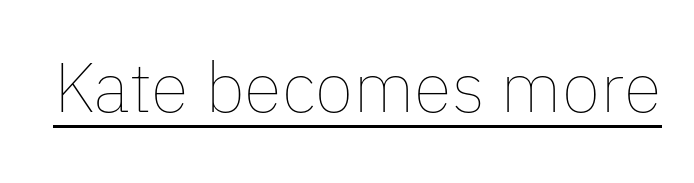
{"italic": "no", "bold": "no", "weight": "thin", "width": "normal", "stroke_contrast": "low", "x_height": "medium", "monospaced": "no", "underline": "yes", "letter_spacing": "normal", "letter_spacing_em": 0.0, "glyph_px": 70}
